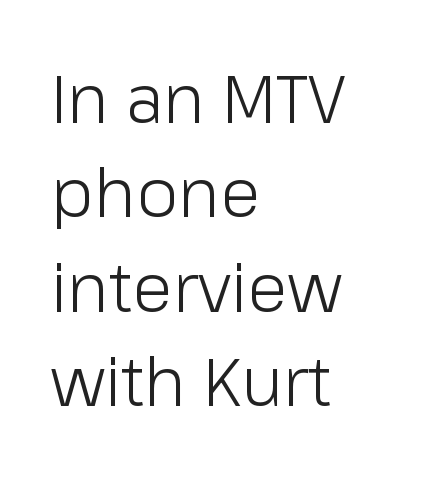
{"serif": "no", "italic": "no", "bold": "no", "weight": "light", "width": "normal", "stroke_contrast": "low", "x_height": "medium", "monospaced": "no", "underline": "no", "align": "left", "line_spacing": "normal", "line_spacing_ratio": 1.41, "letter_spacing": "normal", "letter_spacing_em": 0.0, "glyph_px": 67}
